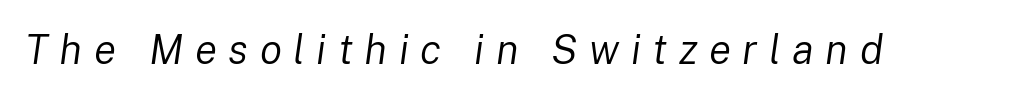
Q: Is the text bold? A: No.
Q: Is the text italic (slanted)? A: Yes, it leans right by about 8 degrees.
Q: Is the text underlined? A: No.
Q: Is the spacing between letters normal or unusually wide? A: Unusually wide.
Q: Width (condensed, normal, or wide)? A: Normal.
Q: Stroke contrast? A: Low.
Q: x-height? A: Medium.
Q: Monospaced? A: No.
